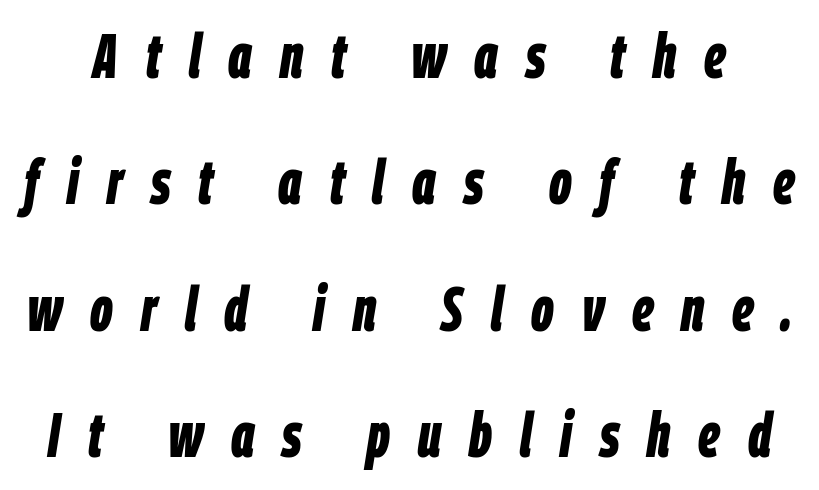
{"italic": "yes", "lean": "right", "slant_degrees": 9, "bold": "yes", "weight": "bold", "width": "condensed", "stroke_contrast": "low", "x_height": "large", "monospaced": "no", "underline": "no", "line_spacing": "loose", "line_spacing_ratio": 2.04, "letter_spacing": "wide", "letter_spacing_em": 0.45, "glyph_px": 62}
